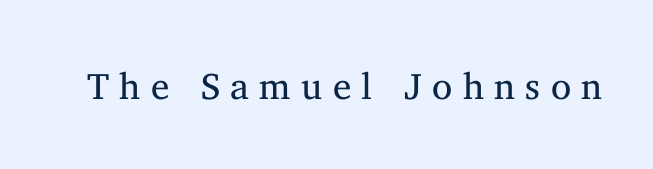
Q: Is the text bold? A: No.
Q: Is the text italic (slanted)? A: No, it is upright.
Q: Is the typeface a serif or a sans-serif typeface? A: Serif.
Q: Is the text underlined? A: No.
Q: Is the spacing between letters normal or unusually wide? A: Unusually wide.
Q: Width (condensed, normal, or wide)? A: Normal.
Q: Stroke contrast? A: Medium.
Q: x-height? A: Medium.
Q: Monospaced? A: No.
